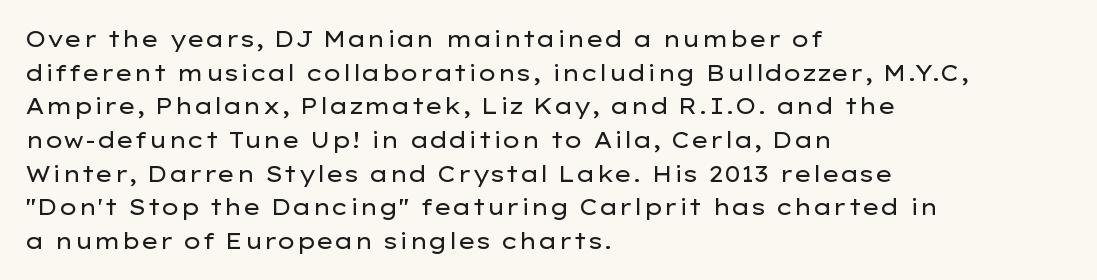
The image shows 22 px text type, upright; set left-aligned, normal line spacing (1.53x), normal letter spacing, not underlined.
